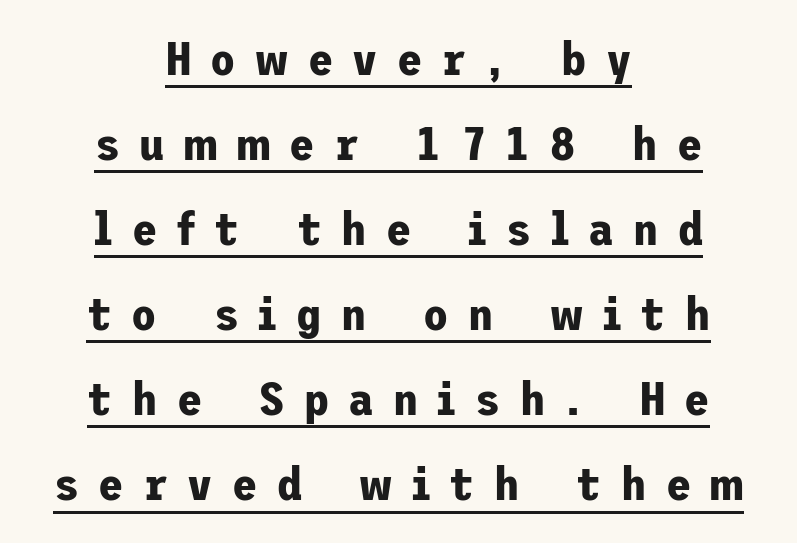
{"serif": "no", "italic": "no", "bold": "yes", "weight": "bold", "width": "normal", "stroke_contrast": "low", "x_height": "medium", "underline": "yes", "align": "center", "line_spacing_ratio": 1.85, "letter_spacing": "wide", "letter_spacing_em": 0.42, "glyph_px": 46}
